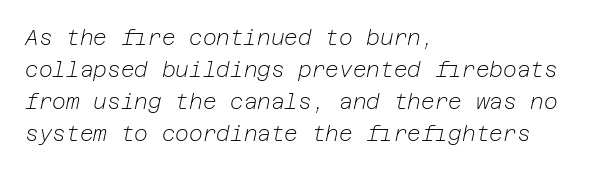
Q: Is the text bold? A: No.
Q: Is the text italic (slanted)? A: Yes, it leans right by about 12 degrees.
Q: Is the text underlined? A: No.
Q: How is the paragraph aligned? A: Left-aligned.
Q: Is the spacing between letters normal or unusually wide? A: Normal.
Q: Is the spacing between lines tight, normal or loose? A: Normal.
